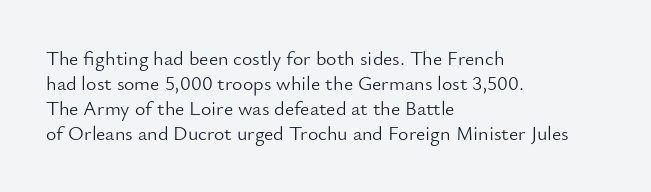
{"italic": "no", "bold": "no", "underline": "no", "align": "left", "line_spacing": "normal", "line_spacing_ratio": 1.25, "letter_spacing": "normal", "letter_spacing_em": 0.0, "glyph_px": 20}
